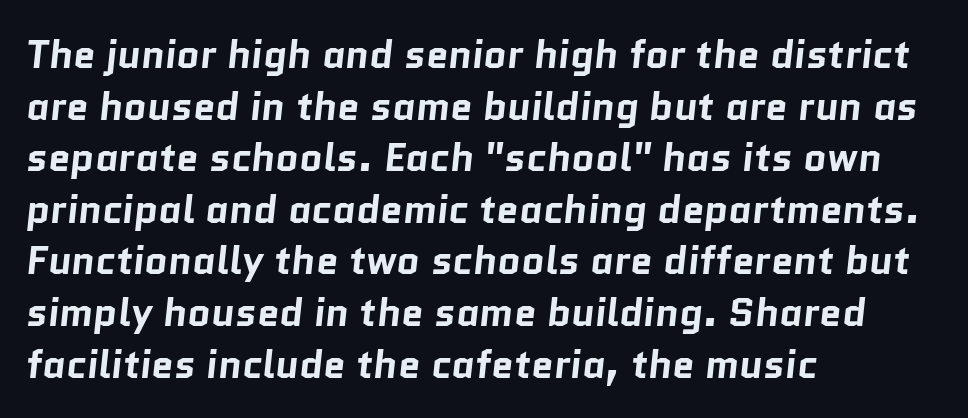
Summary of vertical rhythm: regular, with standard interline spacing. The strip under each line holds only bare page. The rendering uses natural spacing where letterforms have individual widths. The setting favours the left margin, as ordinary paragraphs usually do. The gaps between neighbouring characters are ordinary and unremarkable.
